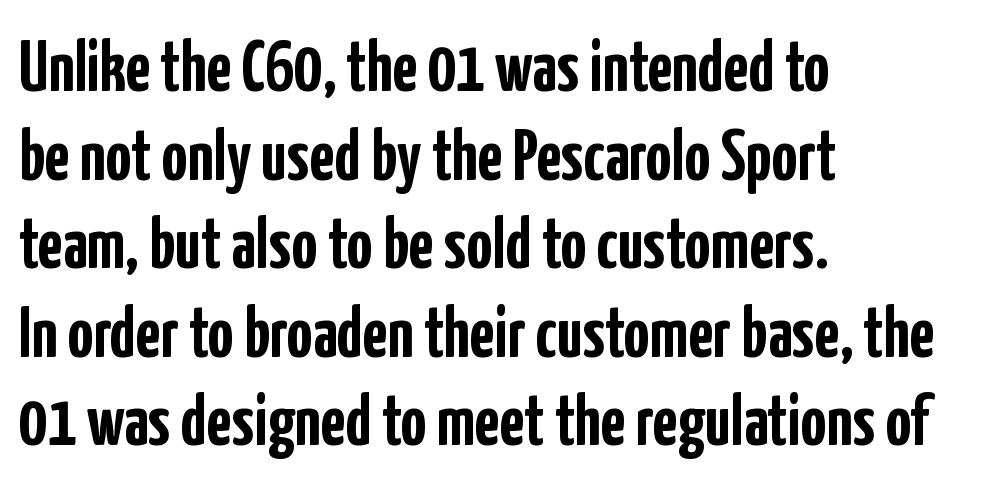
Lines of text with bare space underneath. Stroke thickness is high; the sample reads as a true bold. Honestly, the letter spacing is just normal — you wouldn't notice it. Ordinary non-slanted type is in use. The ragged edge is on the right, which tells us the setting is flush left. Proportional: the letters do not fall into vertical columns.
